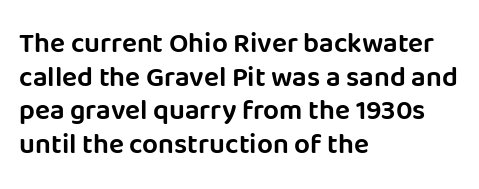
The image shows 28 px sans-serif type, upright; set left-aligned, line spacing 1.2x, normal letter spacing, not underlined; low stroke contrast and a large x-height.
